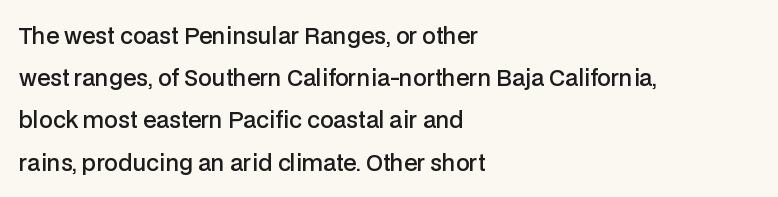
The lettering stays uniformly vertical, giving the passage a roman look. The baseline area is clear. The letters are semibold — heavier than regular but short of a full bold. Leading: increased. A typesetter would call this zero additional tracking.
